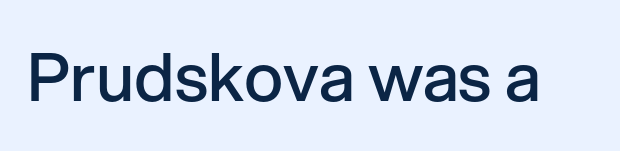
The passage shown is typeset with a sans-serif family. Underline: absent. Quick note: not italic, upright. Proportional: the letters do not fall into vertical columns.
